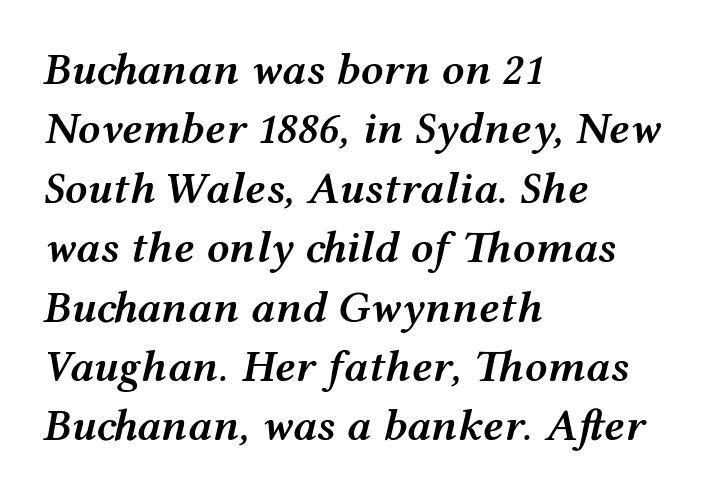
Q: Is the text bold? A: Semi-bold.
Q: Is the text italic (slanted)? A: Yes, it leans right by about 12 degrees.
Q: Is the text underlined? A: No.
Q: How is the paragraph aligned? A: Left-aligned.
Q: Is the spacing between letters normal or unusually wide? A: Normal.
Q: Is the spacing between lines tight, normal or loose? A: Normal.
Q: Width (condensed, normal, or wide)? A: Wide.
Q: Stroke contrast? A: Medium.
Q: x-height? A: Medium.
Q: Monospaced? A: No.
